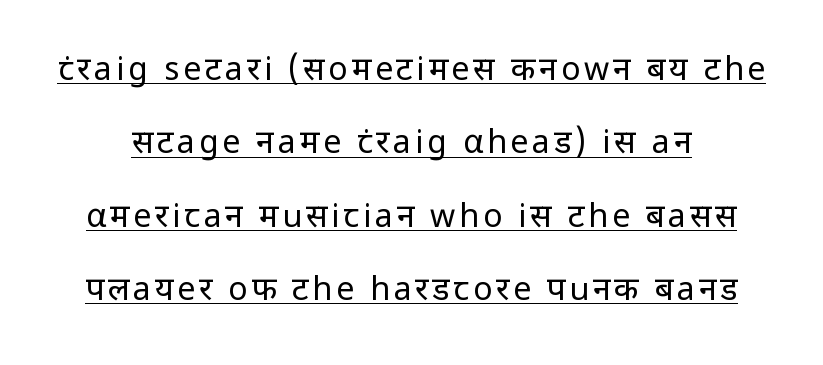
Q: Is the text bold? A: No.
Q: Is the text italic (slanted)? A: No, it is upright.
Q: Is the typeface a serif or a sans-serif typeface? A: Sans-serif.
Q: Is the text underlined? A: Yes.
Q: Is the spacing between lines tight, normal or loose? A: Loose.
Q: Width (condensed, normal, or wide)? A: Normal.
Q: Stroke contrast? A: Low.
Q: x-height? A: Medium.
Q: Monospaced? A: No.
